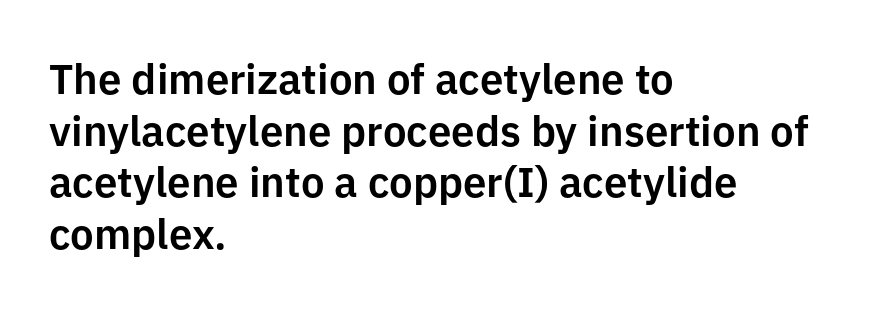
The image shows 42 px sans-serif type, upright; set left-aligned, line spacing 1.23x, normal letter spacing, not underlined; low stroke contrast and a medium x-height.
